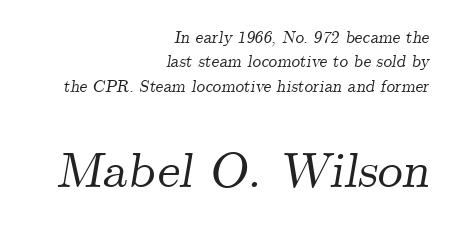
Q: Is the text italic (slanted)? A: Yes, it leans right by about 9 degrees.
Q: Is the typeface a serif or a sans-serif typeface? A: Serif.
Q: Is the text underlined? A: No.
Q: How is the paragraph aligned? A: Right-aligned.
Q: Is the spacing between letters normal or unusually wide? A: Normal.
Q: Is the spacing between lines tight, normal or loose? A: Normal.
Q: Which block of text is set in a larger size, the first (top) or the second (bottom)? A: The second (bottom) one.
Q: Width (condensed, normal, or wide)? A: Normal.
Q: Stroke contrast? A: Medium.
Q: x-height? A: Small.
Q: Monospaced? A: No.
